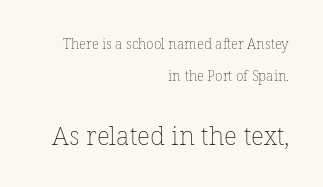
Q: Is the text bold? A: No.
Q: Is the text italic (slanted)? A: No, it is upright.
Q: Is the text underlined? A: No.
Q: How is the paragraph aligned? A: Right-aligned.
Q: Is the spacing between letters normal or unusually wide? A: Normal.
Q: Is the spacing between lines tight, normal or loose? A: Loose.
Q: Which block of text is set in a larger size, the first (top) or the second (bottom)? A: The second (bottom) one.
